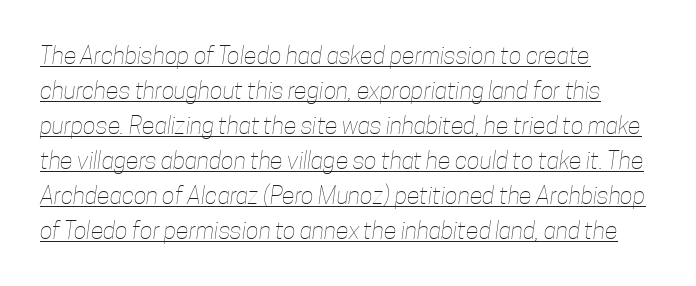
{"bold": "no", "underline": "yes", "align": "left", "line_spacing": "normal", "line_spacing_ratio": 1.46, "letter_spacing": "normal", "letter_spacing_em": 0.0, "glyph_px": 24}
